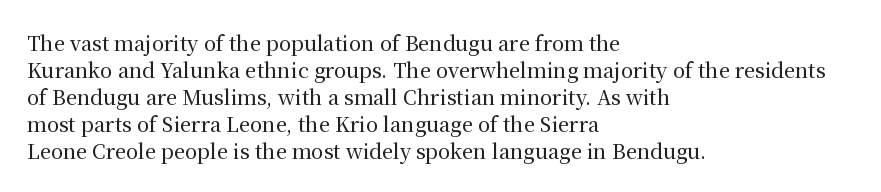
{"italic": "no", "underline": "no", "align": "left", "line_spacing": "normal", "line_spacing_ratio": 1.35, "letter_spacing": "normal", "letter_spacing_em": 0.0, "glyph_px": 20}
